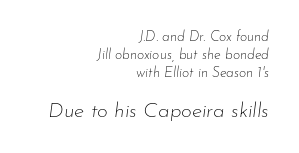
Q: Is the text bold? A: No.
Q: Is the text italic (slanted)? A: Yes, it leans right by about 7 degrees.
Q: Is the text underlined? A: No.
Q: How is the paragraph aligned? A: Right-aligned.
Q: Is the spacing between letters normal or unusually wide? A: Normal.
Q: Is the spacing between lines tight, normal or loose? A: Normal.
Q: Which block of text is set in a larger size, the first (top) or the second (bottom)? A: The second (bottom) one.
